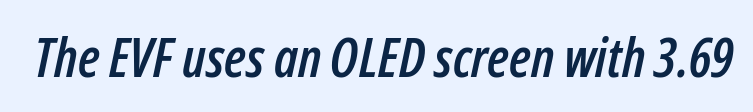
Has an underline been added? It has not. You could not count columns in this text — the font is proportionally spaced. Letter spacing: default. Looking at the ascenders, they clearly lean.
